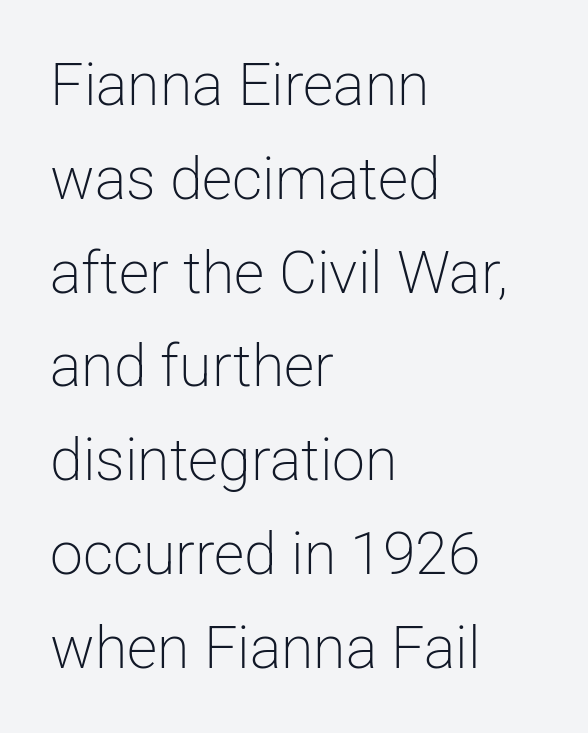
{"serif": "no", "italic": "no", "bold": "no", "weight": "light", "width": "normal", "stroke_contrast": "low", "x_height": "medium", "monospaced": "no", "underline": "no", "align": "left", "line_spacing": "normal", "line_spacing_ratio": 1.59, "letter_spacing": "normal", "letter_spacing_em": 0.0, "glyph_px": 59}
